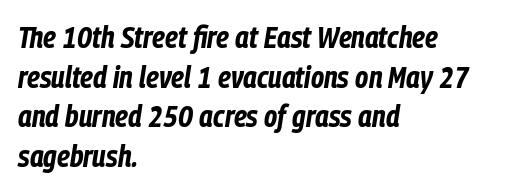
A typesetter would mark this as italic. A classic flush-left, rag-right setting is used for this passage. Each letter keeps its own natural width here, so spacing adapts to shape. Whoever set this chose a conventional vertical rhythm.
